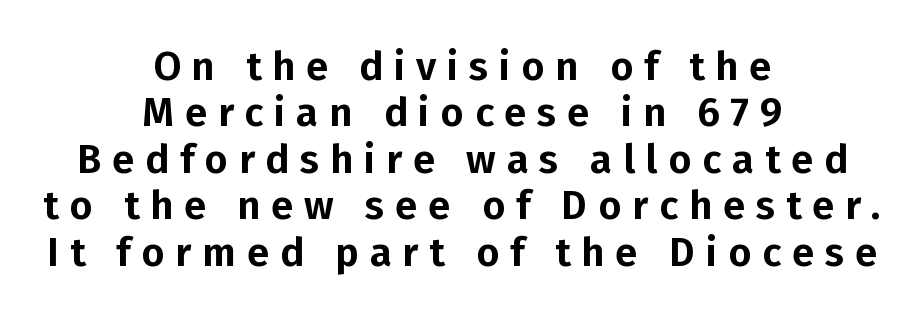
Q: Is the text italic (slanted)? A: No, it is upright.
Q: Is the typeface a serif or a sans-serif typeface? A: Sans-serif.
Q: Is the text underlined? A: No.
Q: How is the paragraph aligned? A: Centered.
Q: Is the spacing between letters normal or unusually wide? A: Unusually wide.
Q: Width (condensed, normal, or wide)? A: Normal.
Q: Stroke contrast? A: Low.
Q: x-height? A: Medium.
Q: Monospaced? A: No.
